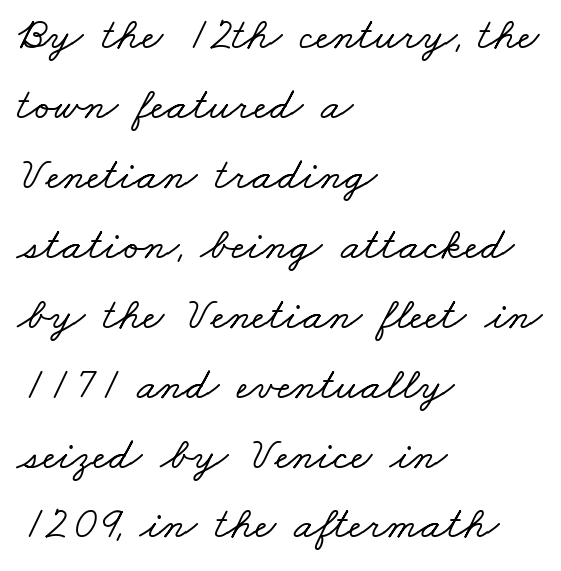
Q: Is the typeface a serif or a sans-serif typeface? A: Serif.
Q: Is the text underlined? A: No.
Q: How is the paragraph aligned? A: Left-aligned.
Q: Is the spacing between letters normal or unusually wide? A: Normal.
Q: Is the spacing between lines tight, normal or loose? A: Normal.
Q: Width (condensed, normal, or wide)? A: Wide.
Q: Stroke contrast? A: Low.
Q: x-height? A: Small.
Q: Monospaced? A: No.
